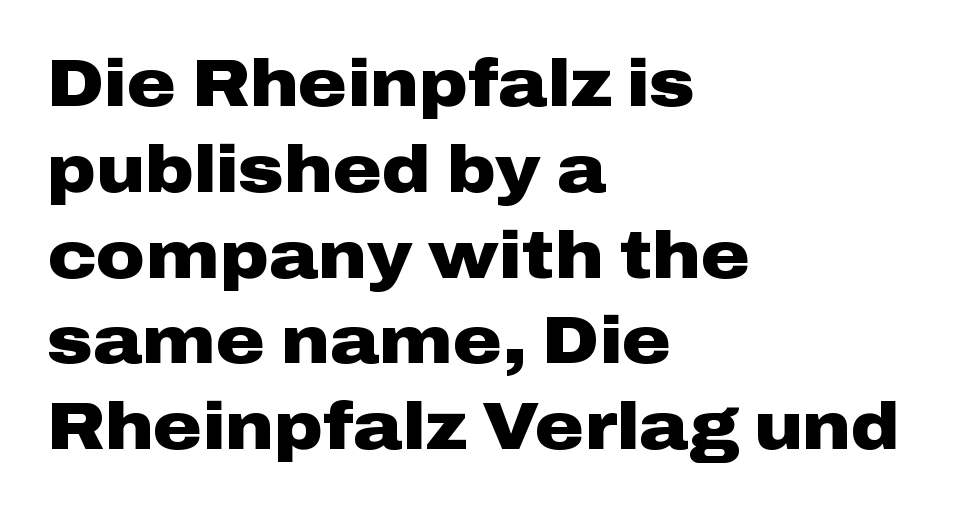
Q: Is the text bold? A: Yes.
Q: Is the text italic (slanted)? A: No, it is upright.
Q: Is the typeface a serif or a sans-serif typeface? A: Sans-serif.
Q: Is the text underlined? A: No.
Q: How is the paragraph aligned? A: Left-aligned.
Q: Is the spacing between letters normal or unusually wide? A: Normal.
Q: Is the spacing between lines tight, normal or loose? A: Normal.
Q: Width (condensed, normal, or wide)? A: Wide.
Q: Stroke contrast? A: Low.
Q: x-height? A: Medium.
Q: Monospaced? A: No.
